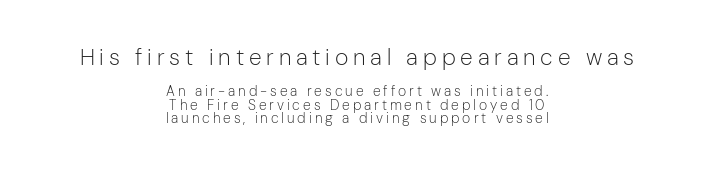
Q: Is the text bold? A: No.
Q: Is the text italic (slanted)? A: No, it is upright.
Q: Is the text underlined? A: No.
Q: How is the paragraph aligned? A: Centered.
Q: Is the spacing between letters normal or unusually wide? A: Unusually wide.
Q: Is the spacing between lines tight, normal or loose? A: Tight.
Q: Which block of text is set in a larger size, the first (top) or the second (bottom)? A: The first (top) one.
